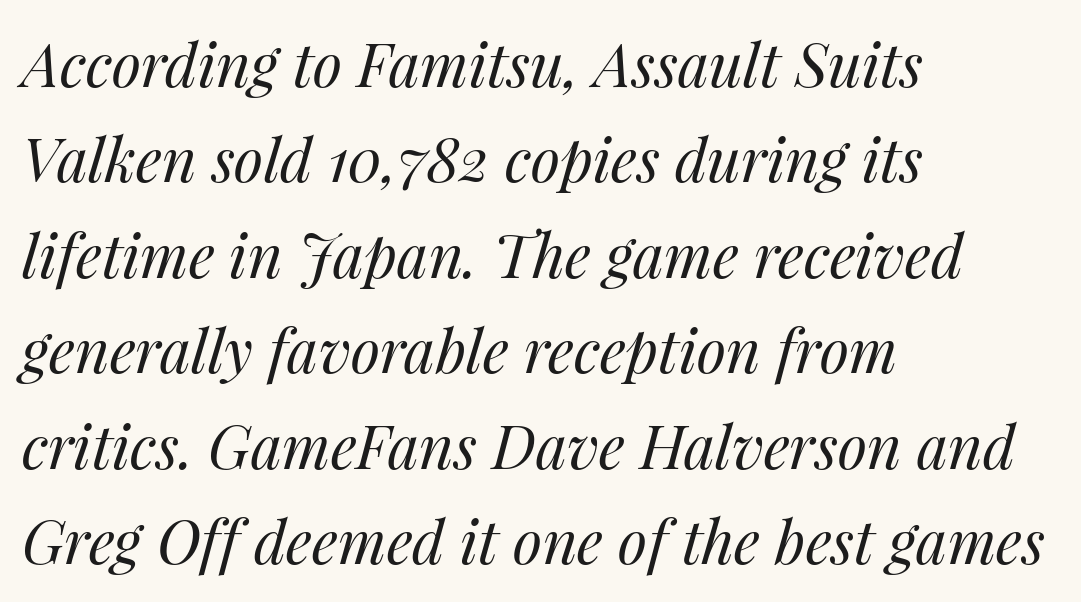
The font is comparable to plain body text, perhaps lighter. Type without underlining. You could not count columns in this text — the font is proportionally spaced. Baseline-to-baseline distance is the conventional proportion of letter height. The typesetter chose a ragged-right arrangement here.
